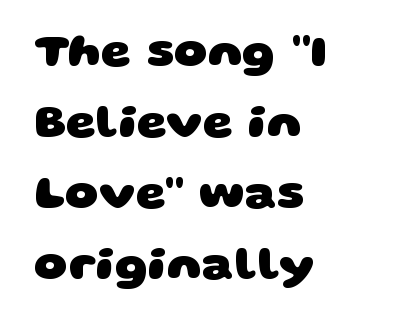
Q: Is the text bold? A: Yes.
Q: Is the typeface a serif or a sans-serif typeface? A: Sans-serif.
Q: Is the text underlined? A: No.
Q: How is the paragraph aligned? A: Left-aligned.
Q: Is the spacing between letters normal or unusually wide? A: Normal.
Q: Is the spacing between lines tight, normal or loose? A: Normal.
Q: Width (condensed, normal, or wide)? A: Wide.
Q: Stroke contrast? A: Low.
Q: x-height? A: Large.
Q: Monospaced? A: No.
